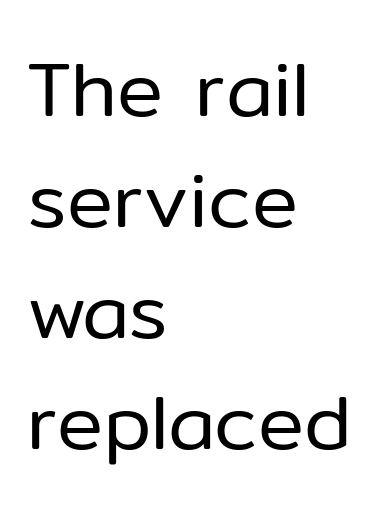
One-word summary of the alignment: left. Each word holds together tightly as a unit, with standard inter-letter gaps. Every stem runs plumb, perpendicular to the baseline. Note: no serifs on the glyphs. Each letter keeps its own natural width here, so spacing adapts to shape.
